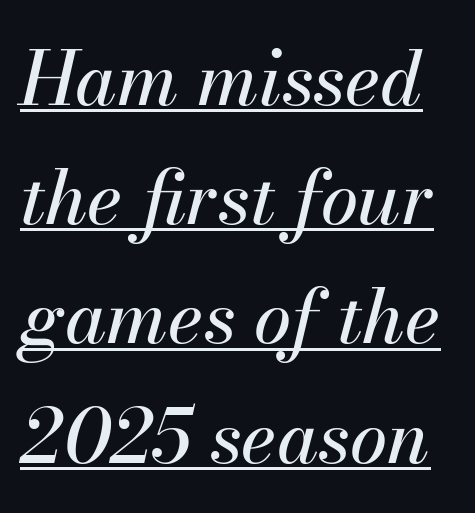
{"italic": "yes", "lean": "right", "slant_degrees": 13, "width": "normal", "stroke_contrast": "medium", "x_height": "small", "monospaced": "no", "underline": "yes", "line_spacing": "normal", "line_spacing_ratio": 1.59, "letter_spacing": "normal", "letter_spacing_em": 0.0, "glyph_px": 75}
